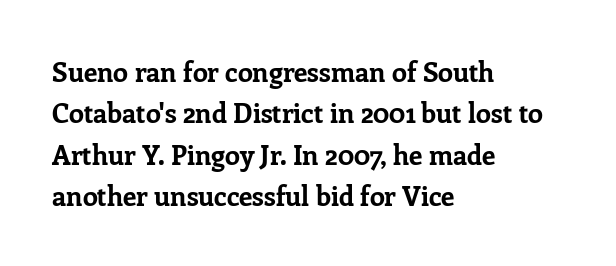
{"italic": "no", "bold": "yes", "underline": "no", "align": "left", "line_spacing": "normal", "line_spacing_ratio": 1.53, "letter_spacing": "normal", "letter_spacing_em": 0.0, "glyph_px": 27}
